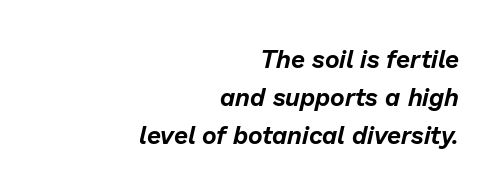
Would a proofreader flag this as italicized? Yes. Leftover space on each line is placed entirely before the opening word. Default kerning and tracking; the words read as compact shapes. Plain, unruled lines of type. A typesetter would call this leading conventional body-copy spacing.
